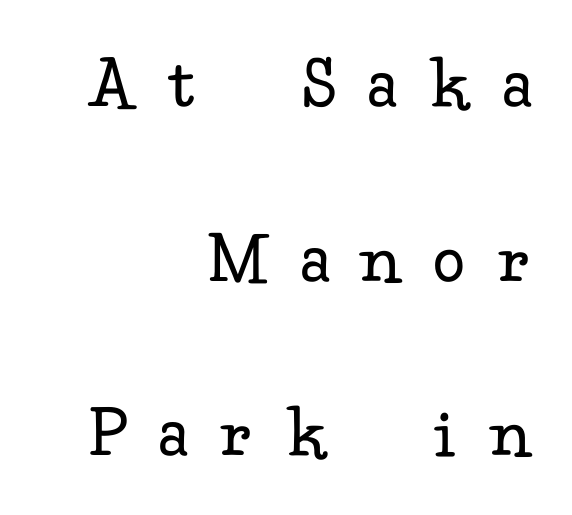
{"serif": "yes", "italic": "no", "bold": "no", "weight": "regular", "width": "normal", "stroke_contrast": "low", "x_height": "small", "monospaced": "no", "underline": "no", "align": "right", "line_spacing": "loose", "line_spacing_ratio": 2.24, "letter_spacing": "wide", "letter_spacing_em": 0.45, "glyph_px": 78}
